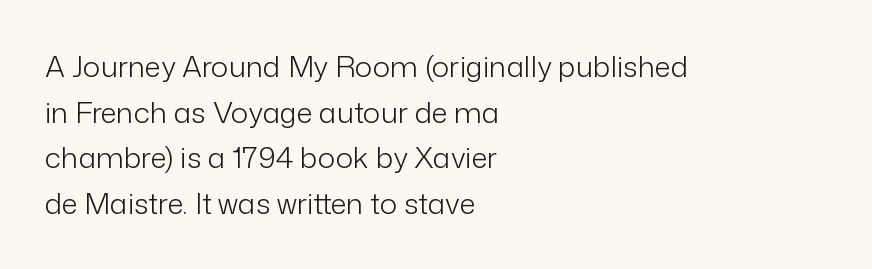
{"serif": "no", "italic": "no", "bold": "no", "weight": "light", "width": "normal", "stroke_contrast": "low", "x_height": "medium", "monospaced": "no", "underline": "no", "align": "left", "line_spacing": "normal", "line_spacing_ratio": 1.57, "letter_spacing": "normal", "letter_spacing_em": 0.0, "glyph_px": 29}
